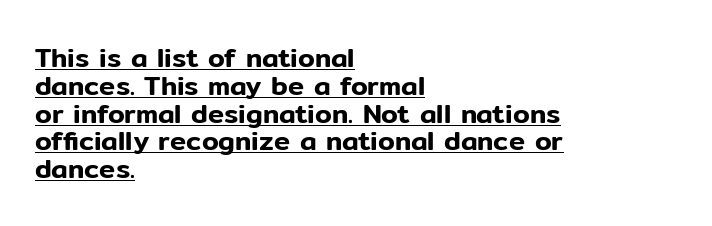
The image shows 27 px text type, upright; set left-aligned, tight line spacing (1.03x), normal letter spacing, underlined.
